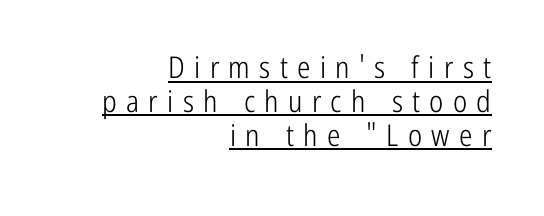
The image shows 30 px light, condensed sans-serif type, upright; set right-aligned, tight line spacing (1.13x), unusually wide letter spacing (+0.31 em), underlined; low stroke contrast and a medium x-height.
